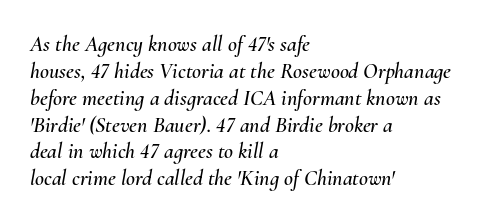
{"italic": "yes", "lean": "right", "slant_degrees": 10, "underline": "no", "align": "left", "line_spacing_ratio": 1.22, "letter_spacing": "normal", "letter_spacing_em": 0.0, "glyph_px": 22}
